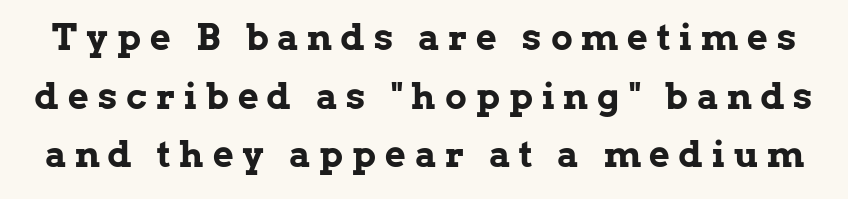
No word sits above an underline. Look at the stroke-to-counter ratio: heavy, a bold. Spacing verdict: proportional, widths tailored to each character. Quick note: not italic, upright. The rendering uses a moderate line-height, typical for paragraphs. The face used here is rendered with a markedly widened letterfit.
